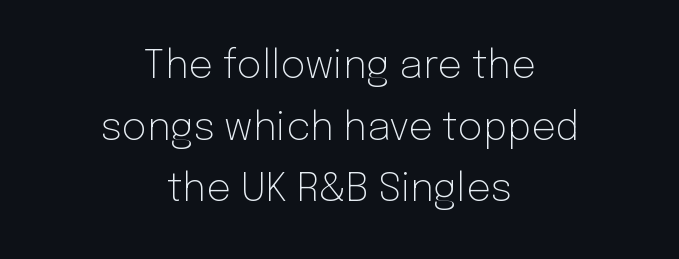
{"serif": "no", "italic": "no", "bold": "no", "weight": "light", "width": "normal", "stroke_contrast": "low", "x_height": "medium", "monospaced": "no", "underline": "no", "align": "center", "line_spacing": "normal", "line_spacing_ratio": 1.58, "letter_spacing": "normal", "letter_spacing_em": 0.0, "glyph_px": 39}
